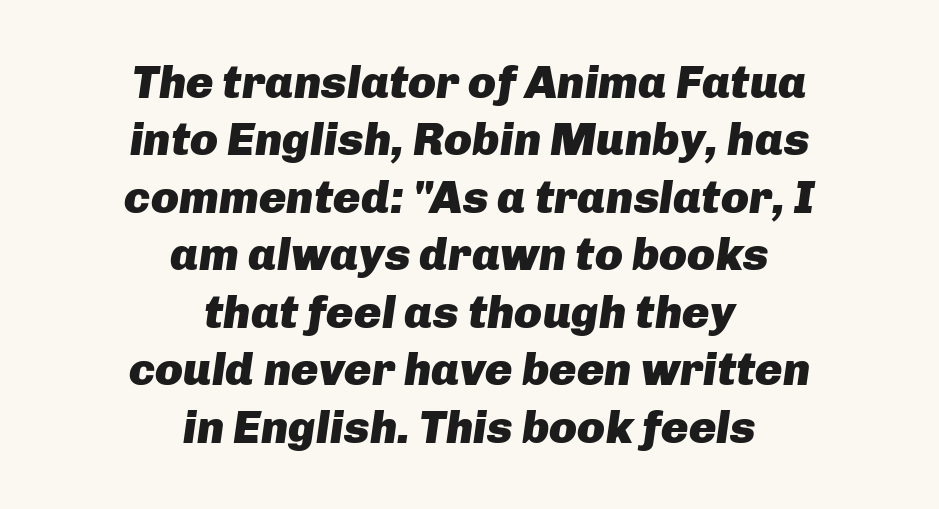
{"italic": "yes", "lean": "right", "slant_degrees": 8, "bold": "yes", "weight": "heavy", "width": "normal", "stroke_contrast": "low", "x_height": "medium", "monospaced": "no", "underline": "no", "align": "center", "line_spacing": "normal", "line_spacing_ratio": 1.25, "letter_spacing": "normal", "letter_spacing_em": 0.0, "glyph_px": 46}
